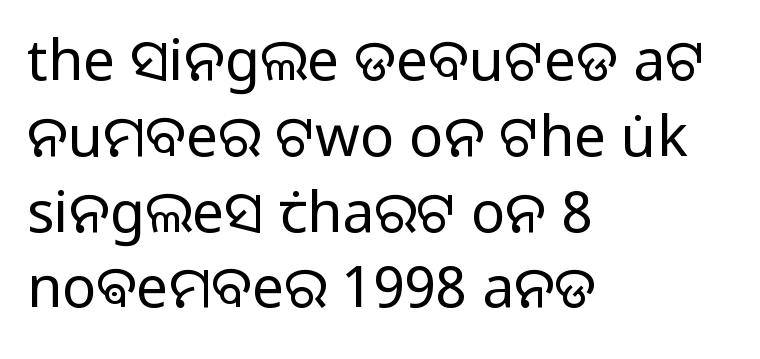
{"serif": "no", "italic": "no", "bold": "no", "weight": "regular", "width": "normal", "stroke_contrast": "low", "x_height": "medium", "monospaced": "no", "underline": "no", "align": "left", "line_spacing": "normal", "line_spacing_ratio": 1.33, "letter_spacing": "normal", "letter_spacing_em": 0.0, "glyph_px": 57}
